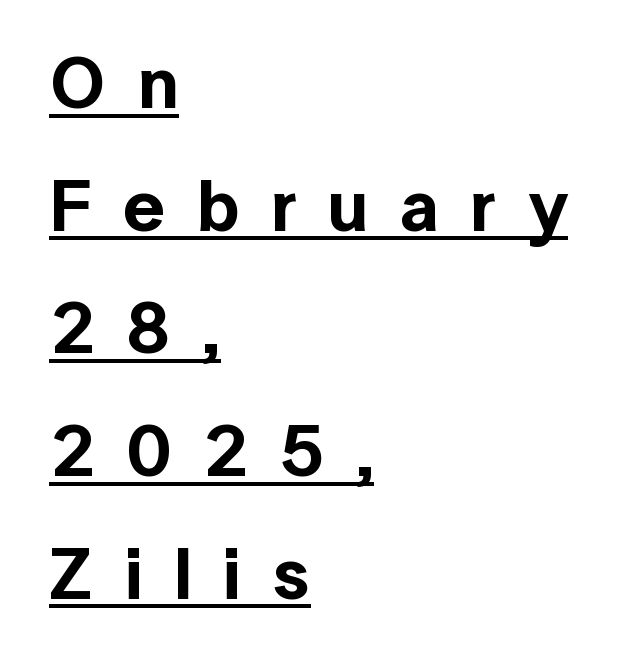
{"serif": "no", "italic": "no", "width": "normal", "x_height": "medium", "monospaced": "no", "underline": "yes", "align": "left", "line_spacing": "normal", "line_spacing_ratio": 1.68, "letter_spacing": "wide", "letter_spacing_em": 0.43, "glyph_px": 73}
